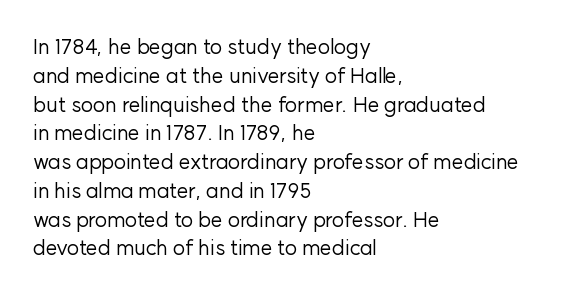
The image shows 21 px text type, upright; set left-aligned, normal line spacing (1.37x), normal letter spacing, not underlined.
